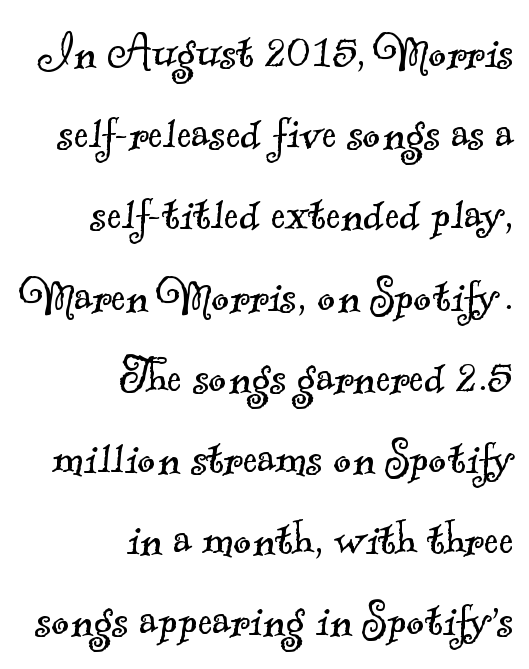
{"serif": "yes", "bold": "no", "weight": "light", "width": "normal", "x_height": "small", "monospaced": "no", "underline": "no", "align": "right", "line_spacing": "normal", "line_spacing_ratio": 1.45, "letter_spacing": "normal", "letter_spacing_em": 0.0, "glyph_px": 56}
